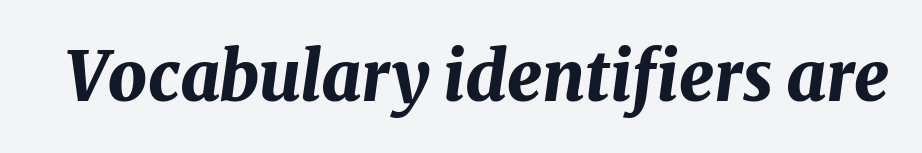
Typographic density is high because the face is bold. Does the lettering tilt? It does — this is italic. The space beneath each line is pristine and unruled. Short note: letters normally spaced.
